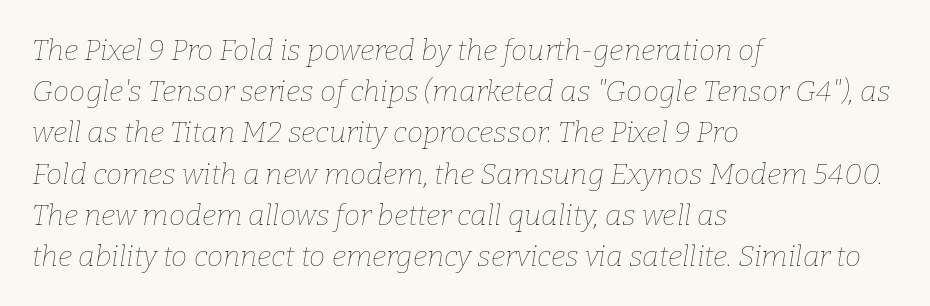
The image shows 29 px thin type, italic (leaning right); set left-aligned, normal line spacing (1.42x), normal letter spacing, not underlined; low stroke contrast and a medium x-height.
